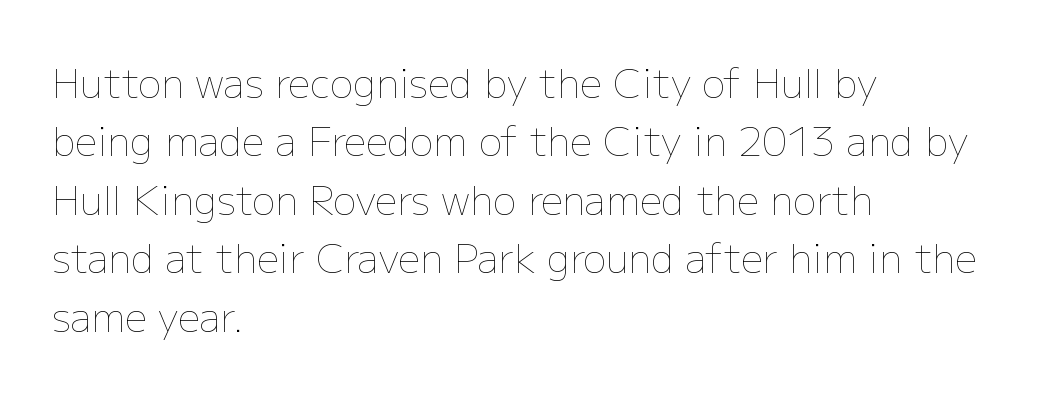
Short note: letters normally spaced. This sample uses an upright cut, with every glyph sitting square on the baseline. The paragraph shown leans on its left margin. Proportional: the letters do not fall into vertical columns.
